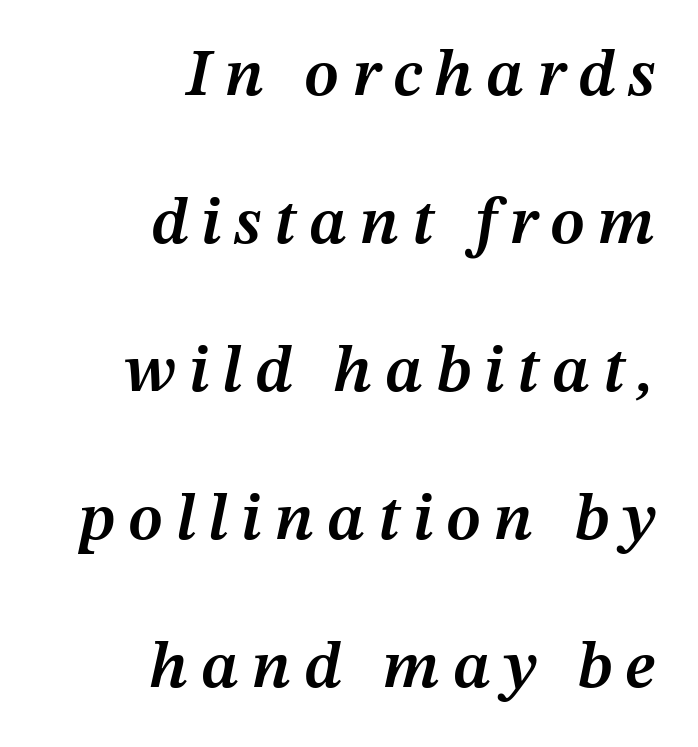
Q: Is the text bold? A: Semi-bold.
Q: Is the text italic (slanted)? A: Yes, it leans right by about 12 degrees.
Q: Is the text underlined? A: No.
Q: How is the paragraph aligned? A: Right-aligned.
Q: Is the spacing between lines tight, normal or loose? A: Loose.
Q: Width (condensed, normal, or wide)? A: Normal.
Q: Stroke contrast? A: Medium.
Q: x-height? A: Medium.
Q: Monospaced? A: No.
